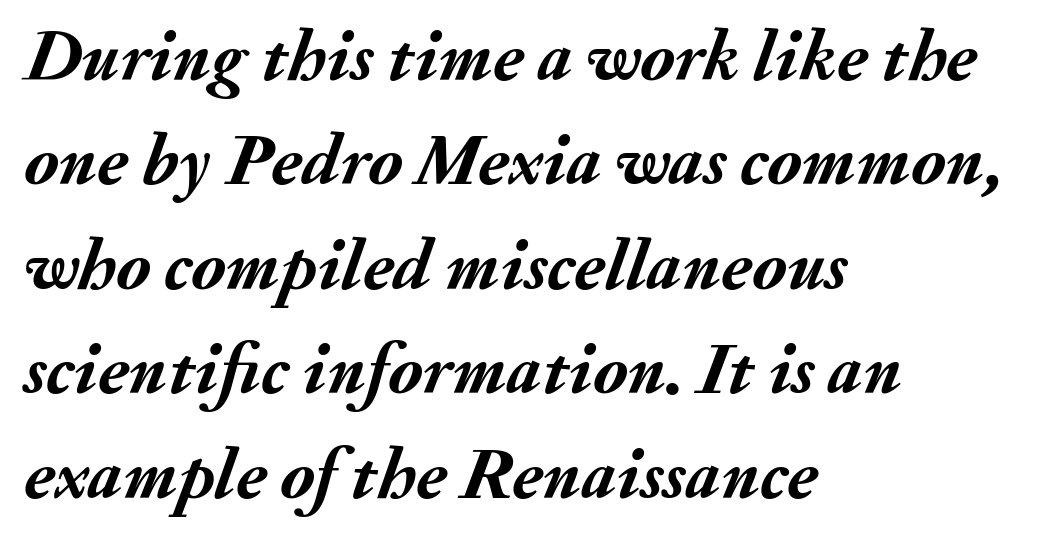
Q: Is the text bold? A: Yes.
Q: Is the text italic (slanted)? A: Yes, it leans right by about 20 degrees.
Q: Is the text underlined? A: No.
Q: How is the paragraph aligned? A: Left-aligned.
Q: Is the spacing between letters normal or unusually wide? A: Normal.
Q: Is the spacing between lines tight, normal or loose? A: Normal.
Q: Width (condensed, normal, or wide)? A: Normal.
Q: Stroke contrast? A: Medium.
Q: x-height? A: Small.
Q: Monospaced? A: No.
